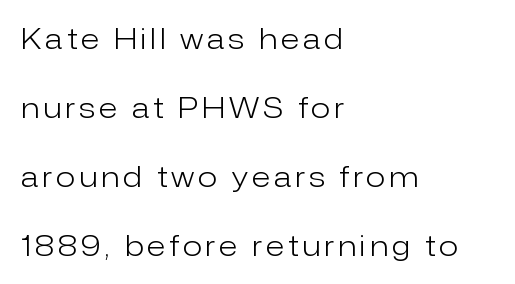
Q: Is the text bold? A: No.
Q: Is the text italic (slanted)? A: No, it is upright.
Q: Is the typeface a serif or a sans-serif typeface? A: Sans-serif.
Q: Is the text underlined? A: No.
Q: How is the paragraph aligned? A: Left-aligned.
Q: Is the spacing between lines tight, normal or loose? A: Loose.
Q: Width (condensed, normal, or wide)? A: Normal.
Q: Stroke contrast? A: Low.
Q: x-height? A: Medium.
Q: Monospaced? A: No.
